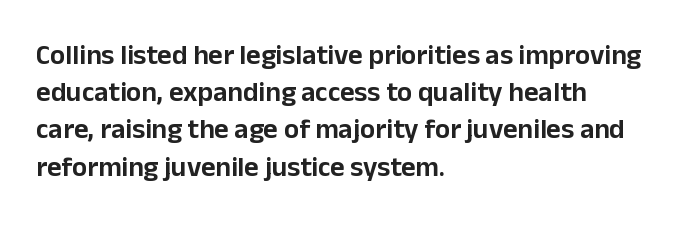
The image shows 28 px sans-serif type, upright; set left-aligned, normal line spacing (1.33x), normal letter spacing, not underlined; low stroke contrast and a medium x-height.
